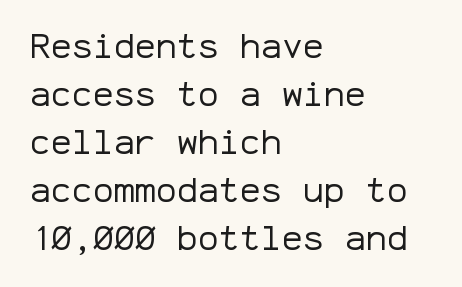
{"serif": "no", "italic": "no", "bold": "no", "weight": "regular", "width": "normal", "stroke_contrast": "low", "x_height": "medium", "monospaced": "yes", "underline": "no", "align": "left", "line_spacing": "normal", "line_spacing_ratio": 1.37, "letter_spacing": "normal", "letter_spacing_em": 0.0, "glyph_px": 35}
